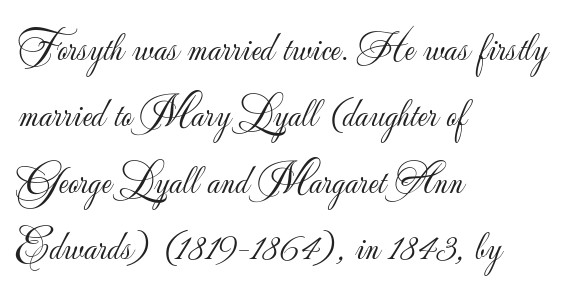
Letters rest on an invisible, unmarked baseline. The leading is moderate, giving the passage an even texture. You could not count columns in this text — the font is proportionally spaced. Default kerning and tracking; the words read as compact shapes.
